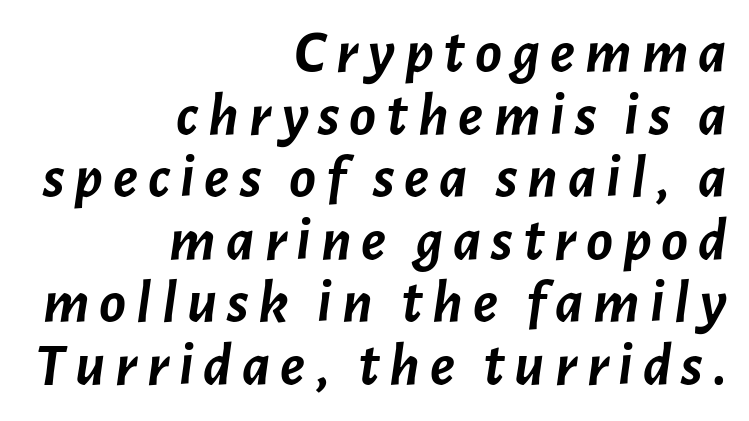
{"italic": "yes", "lean": "right", "slant_degrees": 7, "bold": "yes", "weight": "semibold", "width": "normal", "stroke_contrast": "low", "x_height": "medium", "monospaced": "no", "underline": "no", "align": "right", "line_spacing": "tight", "line_spacing_ratio": 1.01, "glyph_px": 62}
